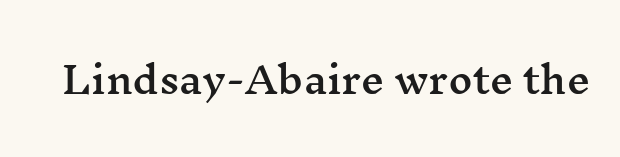
The image shows 37 px wide serif type, upright; set normal letter spacing, not underlined; medium stroke contrast and a medium x-height.
